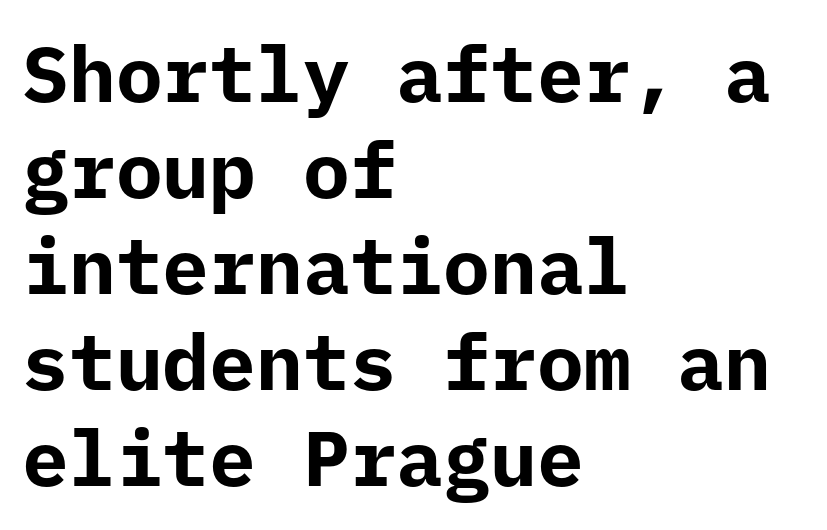
{"serif": "no", "italic": "no", "bold": "yes", "weight": "bold", "width": "normal", "stroke_contrast": "low", "x_height": "medium", "monospaced": "yes", "underline": "no", "align": "left", "line_spacing_ratio": 1.23, "letter_spacing": "normal", "letter_spacing_em": 0.0, "glyph_px": 78}
